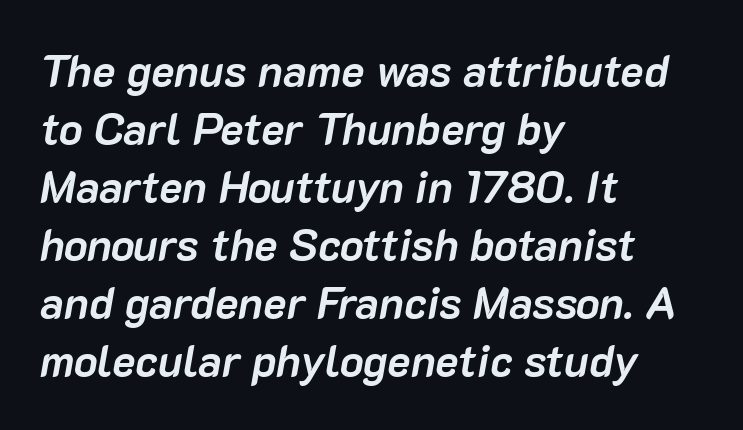
Q: Is the text bold? A: Yes.
Q: Is the text italic (slanted)? A: Yes, it leans right by about 10 degrees.
Q: Is the text underlined? A: No.
Q: How is the paragraph aligned? A: Left-aligned.
Q: Is the spacing between letters normal or unusually wide? A: Normal.
Q: Is the spacing between lines tight, normal or loose? A: Normal.
Q: Width (condensed, normal, or wide)? A: Normal.
Q: Stroke contrast? A: Low.
Q: x-height? A: Medium.
Q: Monospaced? A: No.
